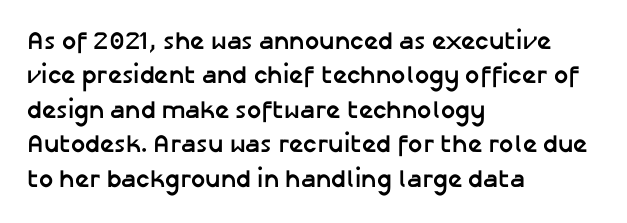
Q: Is the text bold? A: Yes.
Q: Is the text italic (slanted)? A: No, it is upright.
Q: Is the text underlined? A: No.
Q: How is the paragraph aligned? A: Left-aligned.
Q: Is the spacing between letters normal or unusually wide? A: Normal.
Q: Is the spacing between lines tight, normal or loose? A: Normal.
